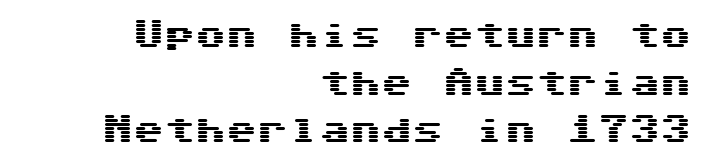
Q: Is the text italic (slanted)? A: No, it is upright.
Q: Is the typeface a serif or a sans-serif typeface? A: Sans-serif.
Q: Is the text underlined? A: No.
Q: How is the paragraph aligned? A: Right-aligned.
Q: Is the spacing between letters normal or unusually wide? A: Normal.
Q: Is the spacing between lines tight, normal or loose? A: Normal.
Q: Width (condensed, normal, or wide)? A: Wide.
Q: Stroke contrast? A: Medium.
Q: x-height? A: Medium.
